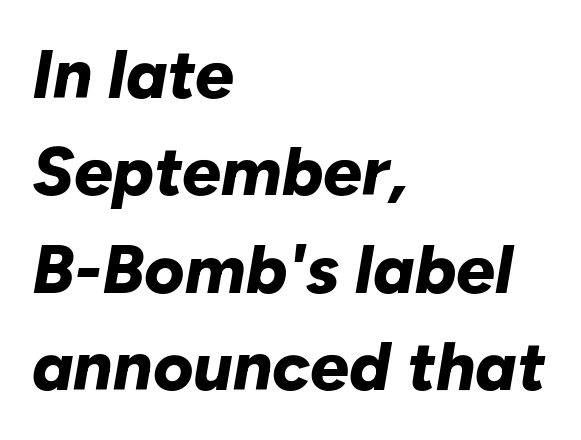
The space between consecutive lines is moderate. Yep, that's italic — everything's leaning. You'd pick this weight for a headline — it's a proper bold. Does the copy run flush right? No — it runs flush left.
